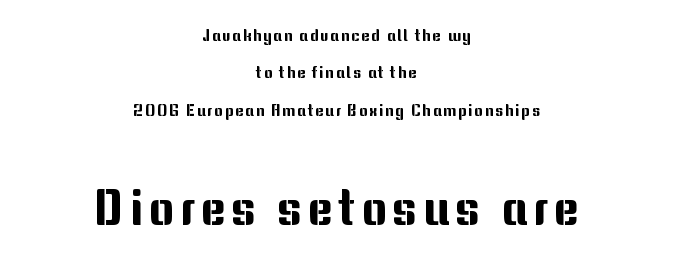
{"serif": "no", "italic": "no", "width": "normal", "stroke_contrast": "medium", "x_height": "medium", "monospaced": "no", "underline": "no", "align": "center", "line_spacing": "loose", "line_spacing_ratio": 2.33, "larger_block": "second", "size_ratio": 3.06, "glyph_px": 49}
